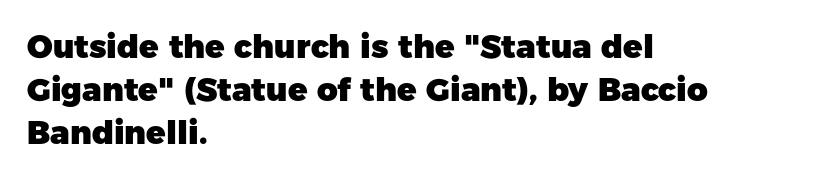
The paragraph shown leans on its left margin. The space beneath each line is pristine and unruled. The passage shown stacks its lines at a standard gap. Posture: vertical.
